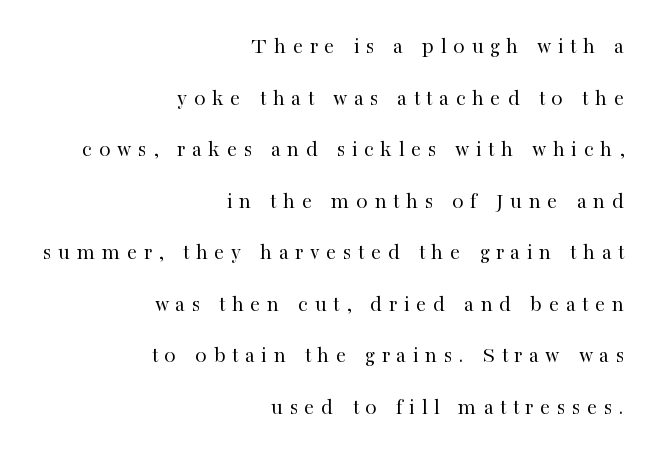
Q: Is the text bold? A: No.
Q: Is the text italic (slanted)? A: No, it is upright.
Q: Is the text underlined? A: No.
Q: How is the paragraph aligned? A: Right-aligned.
Q: Is the spacing between letters normal or unusually wide? A: Unusually wide.
Q: Is the spacing between lines tight, normal or loose? A: Loose.
